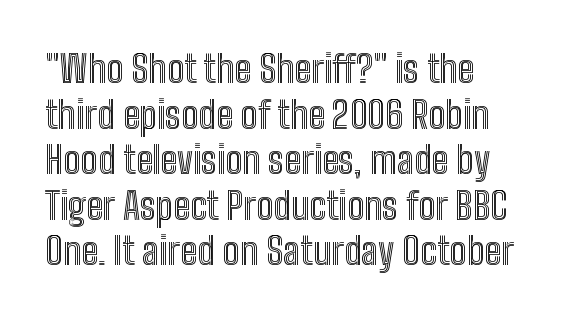
The image shows 38 px condensed type, upright; set left-aligned, line spacing 1.2x, normal letter spacing, not underlined; a medium x-height.
